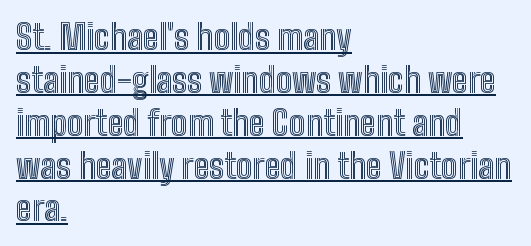
Q: Is the text italic (slanted)? A: No, it is upright.
Q: Is the text underlined? A: Yes.
Q: How is the paragraph aligned? A: Left-aligned.
Q: Is the spacing between letters normal or unusually wide? A: Normal.
Q: Is the spacing between lines tight, normal or loose? A: Normal.
Q: Width (condensed, normal, or wide)? A: Condensed.
Q: x-height? A: Medium.
Q: Monospaced? A: No.
